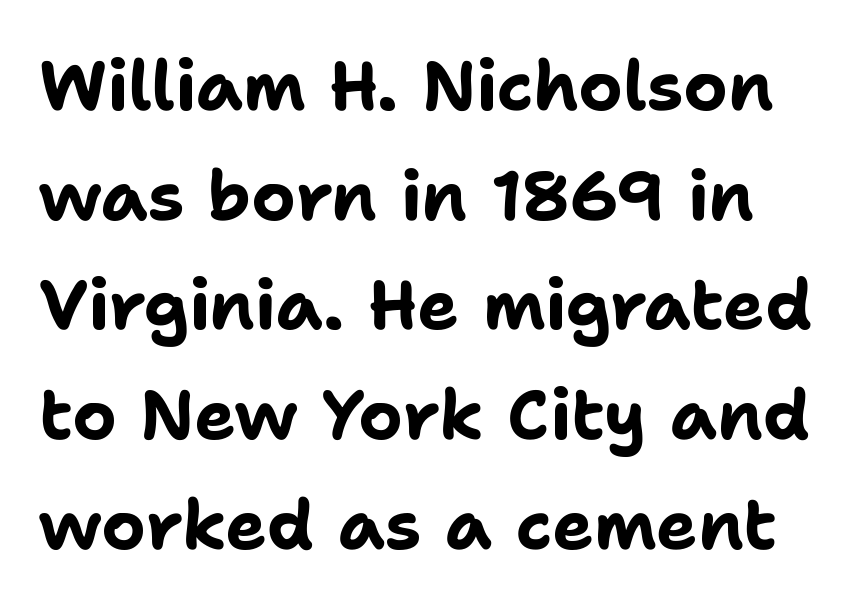
{"serif": "no", "italic": "no", "bold": "yes", "weight": "bold", "width": "normal", "stroke_contrast": "low", "x_height": "medium", "monospaced": "no", "underline": "no", "line_spacing": "normal", "line_spacing_ratio": 1.59, "letter_spacing": "normal", "letter_spacing_em": 0.0, "glyph_px": 69}
